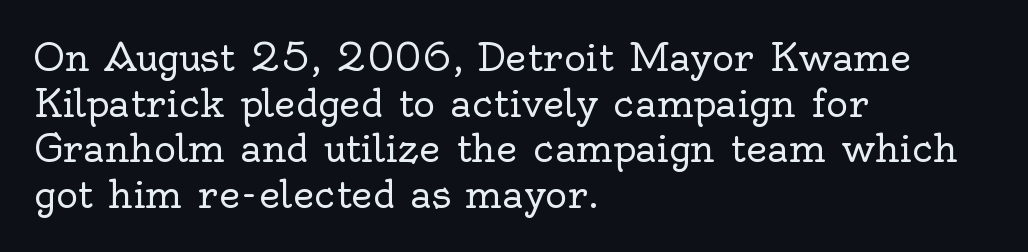
All the whitespace from short lines collects on the right. Type without underlining. In terms of letterform style, serifs are clearly present. Nope, not italic — everything's standing straight. How are the letters spaced? Ordinarily, with no added tracking.
